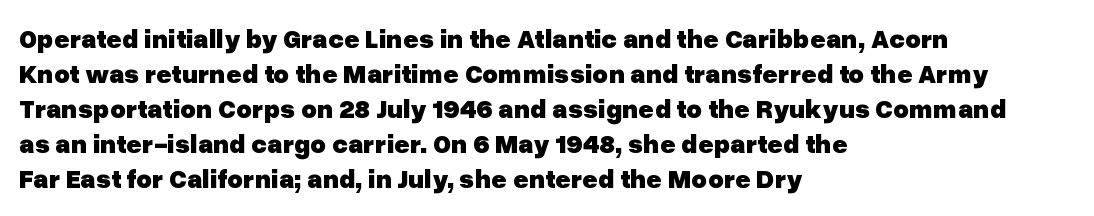
{"italic": "no", "bold": "yes", "underline": "no", "align": "left", "line_spacing": "normal", "line_spacing_ratio": 1.3, "letter_spacing": "normal", "letter_spacing_em": 0.0, "glyph_px": 27}
